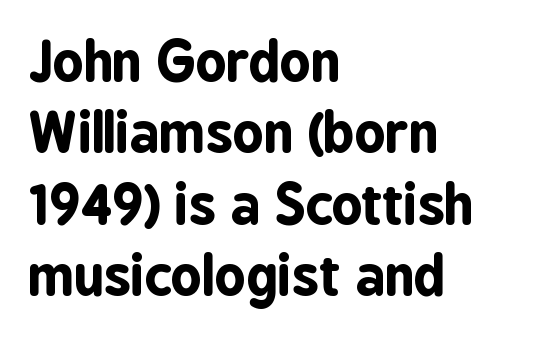
{"serif": "no", "italic": "no", "bold": "yes", "weight": "bold", "width": "condensed", "stroke_contrast": "low", "x_height": "medium", "monospaced": "no", "underline": "no", "align": "left", "line_spacing": "normal", "line_spacing_ratio": 1.32, "letter_spacing": "normal", "letter_spacing_em": 0.0, "glyph_px": 54}
